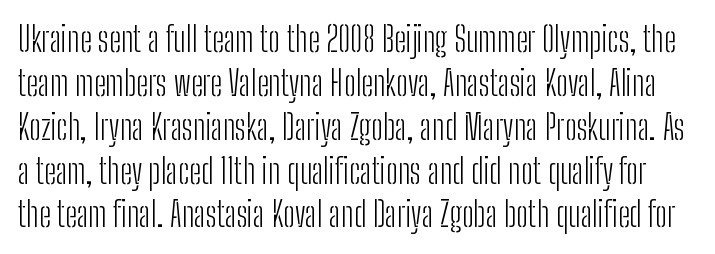
Italic? Not at all — the glyphs are vertical. The line-height multiplier appears to be the usual default. The text was rendered using a sans face with plain stroke endings. These glyphs show unthickened strokes, regular width or finer.
